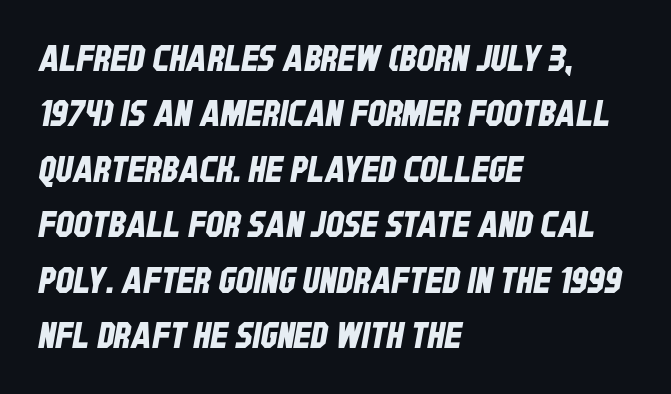
The image shows 36 px condensed sans-serif type; set left-aligned, normal line spacing (1.54x), normal letter spacing, not underlined; low stroke contrast and a large x-height.
